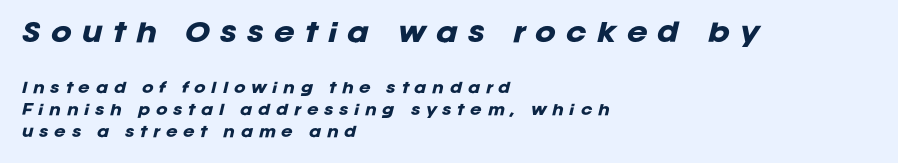
The image shows 25 px bold type, italic (leaning right); set left-aligned, normal line spacing (1.57x), unusually wide letter spacing (+0.4 em), not underlined; the first (top) block is 1.79x larger.
